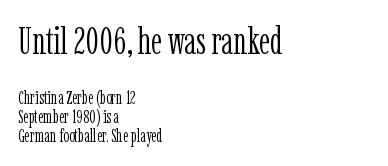
The font's upright variant was chosen for this text. This block would grow much taller if given ordinary leading; it's compressed now. The passage shown is typed in a proportional face where columns would drift. The glyphs are unaccompanied by any horizontal stroke below them. The composition opens big and finishes small. The line texture is even and compact thanks to regular tracking.
